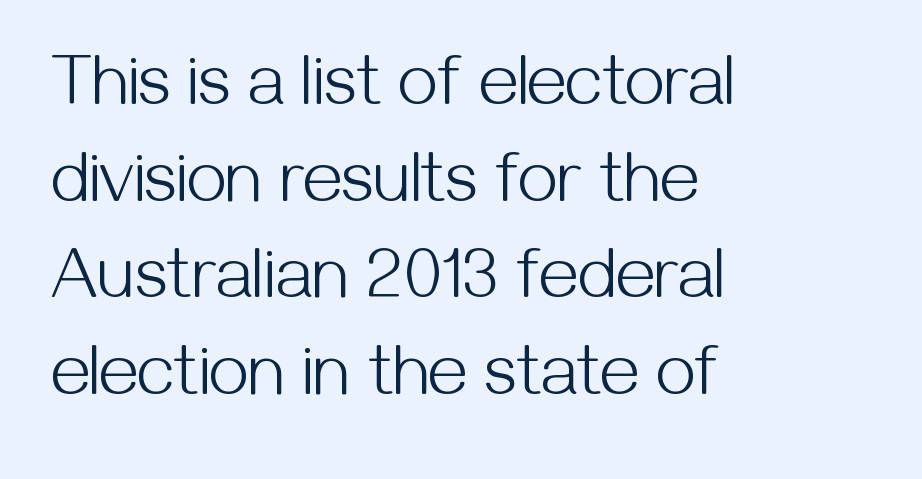
The image shows 71 px light sans-serif type, upright; set left-aligned, normal line spacing (1.36x), normal letter spacing, not underlined; medium stroke contrast and a medium x-height.
